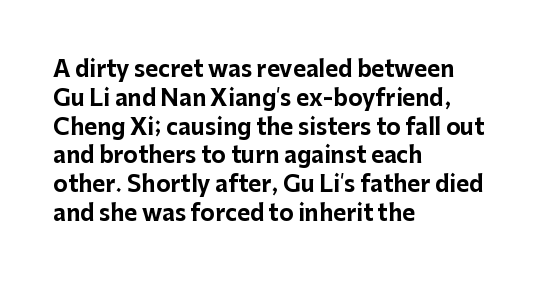
{"italic": "no", "bold": "yes", "underline": "no", "align": "left", "line_spacing": "normal", "line_spacing_ratio": 1.31, "letter_spacing": "normal", "letter_spacing_em": 0.0, "glyph_px": 22}
